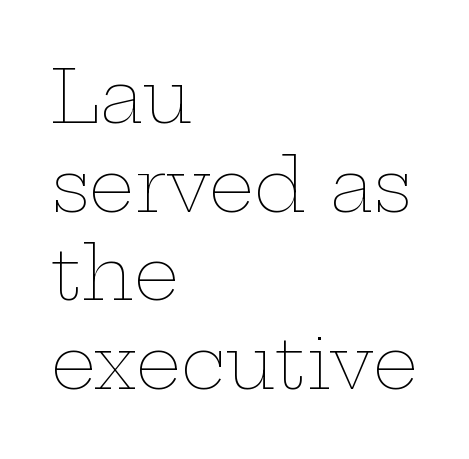
The image shows 72 px thin, wide type, upright; set left-aligned, line spacing 1.23x, normal letter spacing, not underlined; low stroke contrast and a medium x-height.
